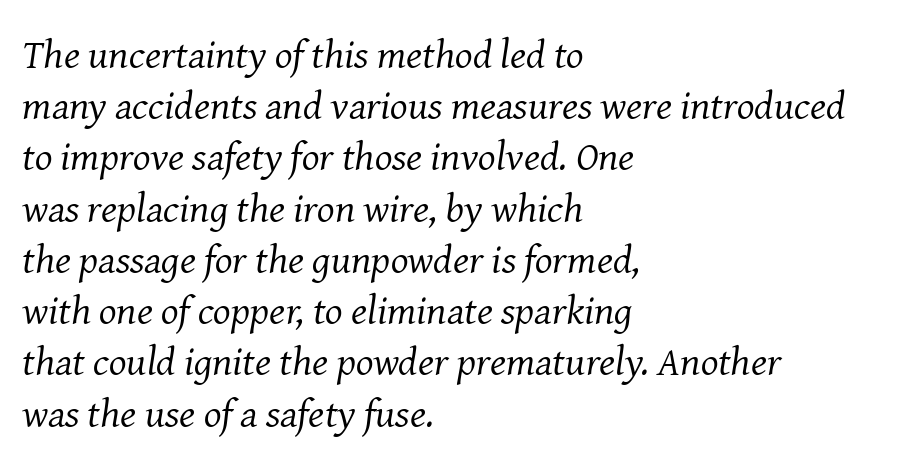
Q: Is the text bold? A: No.
Q: Is the text italic (slanted)? A: Yes, it leans right by about 8 degrees.
Q: Is the typeface a serif or a sans-serif typeface? A: Serif.
Q: Is the text underlined? A: No.
Q: How is the paragraph aligned? A: Left-aligned.
Q: Is the spacing between letters normal or unusually wide? A: Normal.
Q: Is the spacing between lines tight, normal or loose? A: Normal.
Q: Width (condensed, normal, or wide)? A: Normal.
Q: Stroke contrast? A: Medium.
Q: x-height? A: Medium.
Q: Monospaced? A: No.
